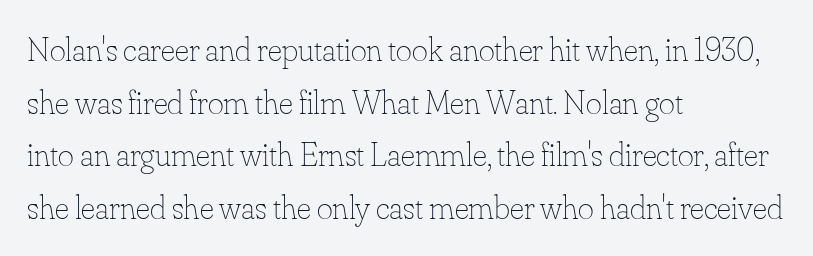
The image shows 34 px thin type, upright; set left-aligned, normal line spacing (1.55x), normal letter spacing, not underlined; low stroke contrast and a small x-height.
